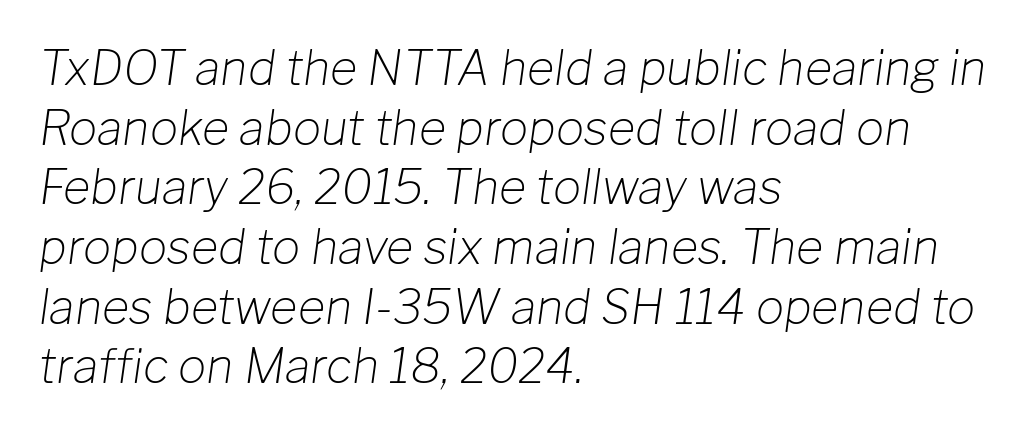
Has an underline been added? It has not. The text block is weighted toward the left margin, trailing off unevenly rightward. Horizontal bands of white between lines are of average thickness. What stands out about the letter spacing? Nothing — it is the standard amount. In terms of posture, this sample is oblique. Is the stroke heavy? The answer is a plain regular-or-lighter.
